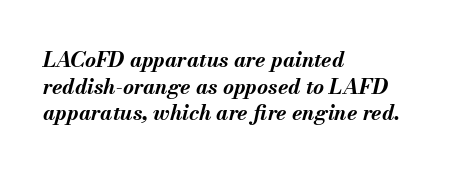
The image shows 21 px bold type, italic (leaning right); set left-aligned, normal line spacing (1.27x), normal letter spacing, not underlined.
